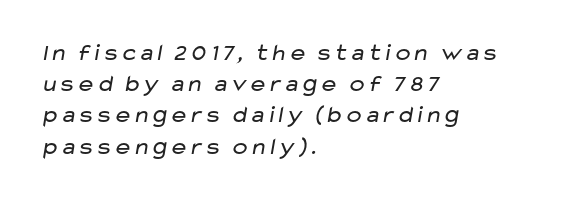
{"bold": "no", "underline": "no", "align": "left", "line_spacing": "normal", "line_spacing_ratio": 1.3, "letter_spacing": "normal", "letter_spacing_em": 0.0, "glyph_px": 24}
